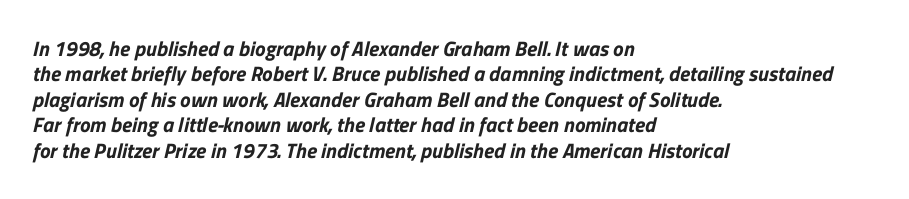
Q: Is the text underlined? A: No.
Q: How is the paragraph aligned? A: Left-aligned.
Q: Is the spacing between letters normal or unusually wide? A: Normal.
